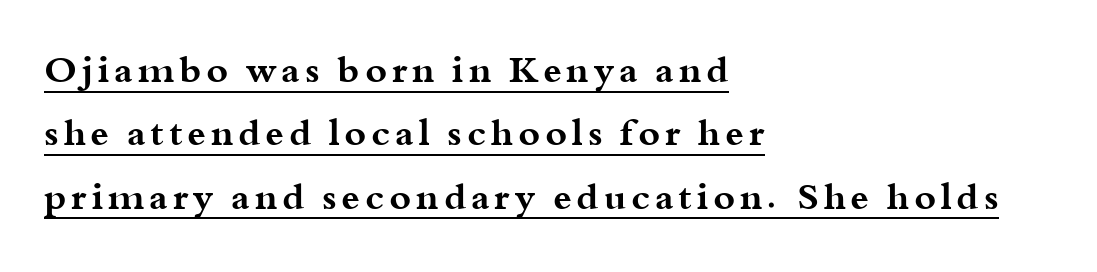
{"serif": "yes", "italic": "no", "bold": "yes", "weight": "bold", "width": "wide", "stroke_contrast": "medium", "x_height": "small", "monospaced": "no", "underline": "yes", "align": "left", "line_spacing_ratio": 1.71, "glyph_px": 37}
